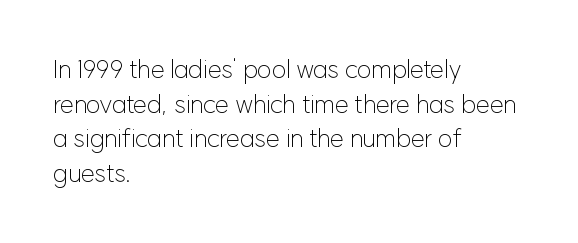
Q: Is the text bold? A: No.
Q: Is the text italic (slanted)? A: No, it is upright.
Q: Is the text underlined? A: No.
Q: How is the paragraph aligned? A: Left-aligned.
Q: Is the spacing between letters normal or unusually wide? A: Normal.
Q: Is the spacing between lines tight, normal or loose? A: Normal.
